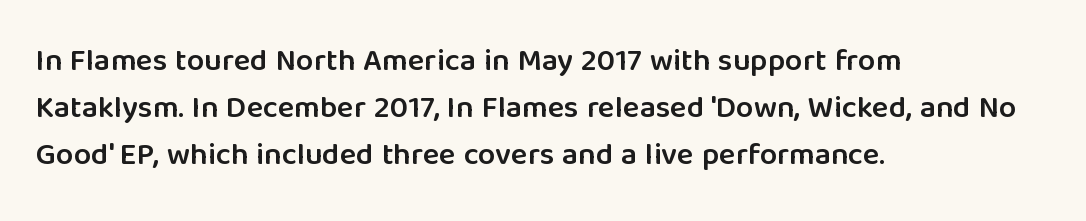
The letters stand straight up with perfectly vertical stems. A typesetter would call this leading conventional body-copy spacing. Students, this is semibold: more ink than regular, less than bold. A typesetter would label this face a sans.
